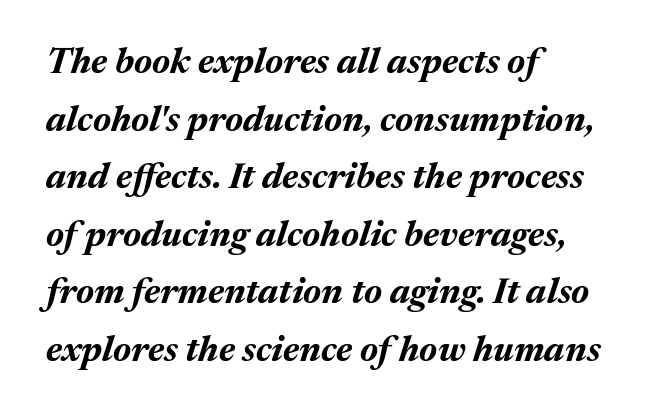
The horizontal fit of the characters is conventional and even. The passage shown is typed in a proportional face where columns would drift. The block of text has a typical density, with ordinary space between rows. Visually the block forms a straight wall on the left and a jagged coastline on the right. Set as a true bold cut, around the 700 mark. Descenders are the only things crossing below the line.
